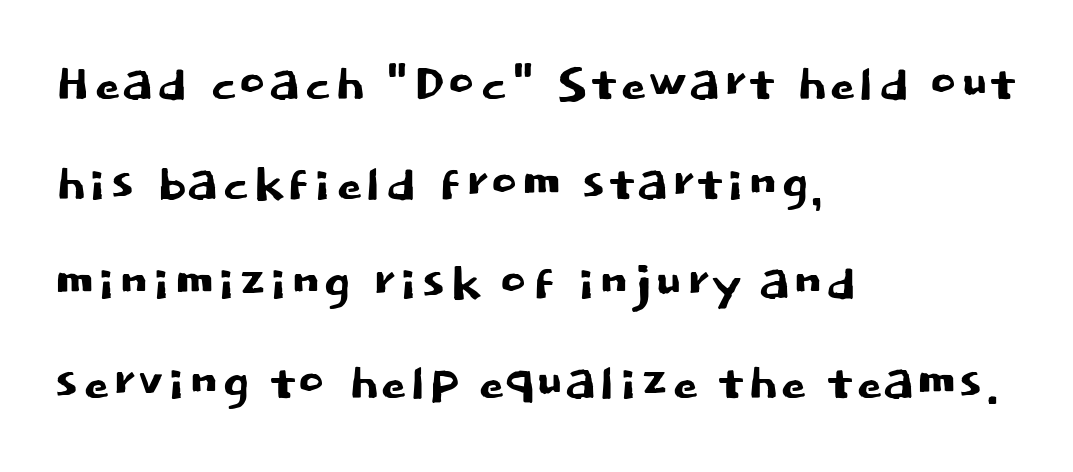
{"serif": "no", "italic": "no", "width": "normal", "stroke_contrast": "low", "x_height": "large", "monospaced": "no", "underline": "no", "align": "left", "line_spacing": "normal", "line_spacing_ratio": 1.51, "letter_spacing": "normal", "letter_spacing_em": 0.0, "glyph_px": 66}
